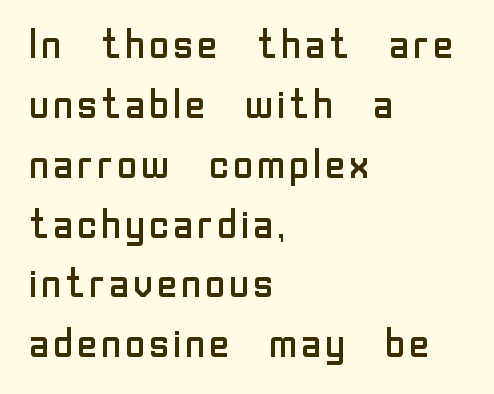
In terms of leading, this rendering sits right in the middle. Every stem runs plumb, perpendicular to the baseline. Underline: absent. The typeface has the unassuming heft of standard copy or less.
